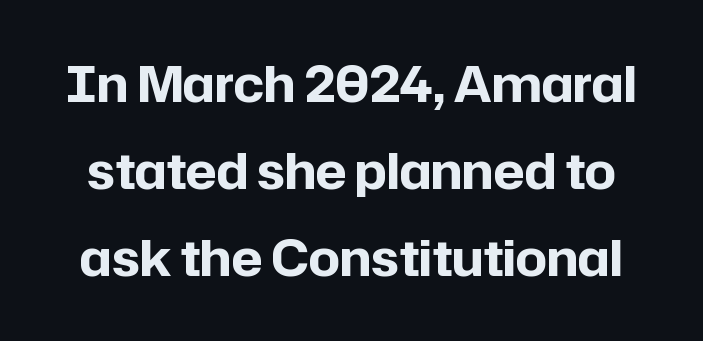
The image shows 49 px bold sans-serif type, upright; set line spacing 1.78x, normal letter spacing, not underlined; low stroke contrast and a medium x-height.
